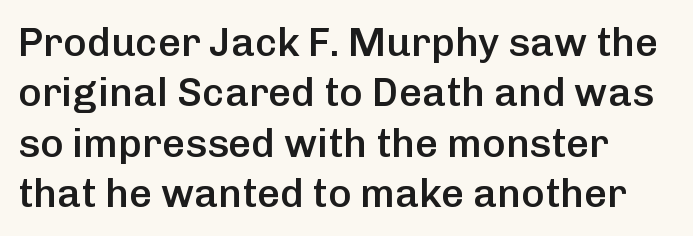
{"serif": "no", "italic": "no", "bold": "semi", "weight": "semibold", "width": "normal", "stroke_contrast": "low", "x_height": "medium", "monospaced": "no", "underline": "no", "align": "left", "line_spacing": "normal", "line_spacing_ratio": 1.26, "letter_spacing": "normal", "letter_spacing_em": 0.0, "glyph_px": 40}
